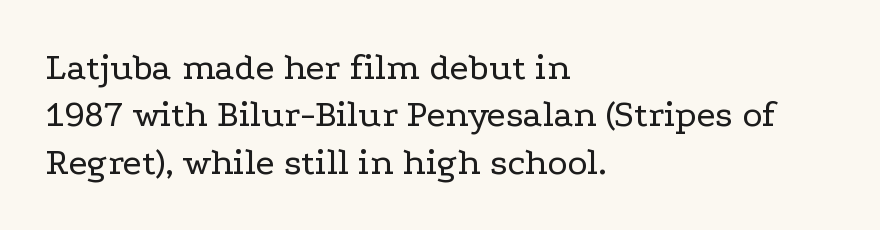
{"serif": "yes", "italic": "no", "bold": "no", "weight": "regular", "width": "wide", "stroke_contrast": "low", "x_height": "medium", "monospaced": "no", "underline": "no", "align": "left", "line_spacing": "normal", "line_spacing_ratio": 1.25, "letter_spacing": "normal", "letter_spacing_em": 0.0, "glyph_px": 38}
